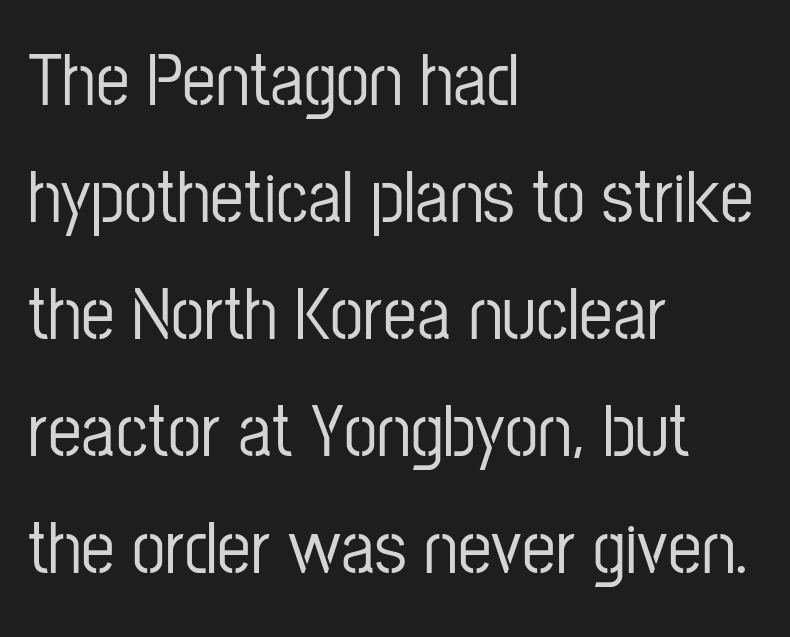
{"serif": "no", "italic": "no", "width": "condensed", "stroke_contrast": "low", "x_height": "medium", "monospaced": "no", "underline": "no", "align": "left", "line_spacing": "normal", "line_spacing_ratio": 1.56, "letter_spacing": "normal", "letter_spacing_em": 0.0, "glyph_px": 75}
